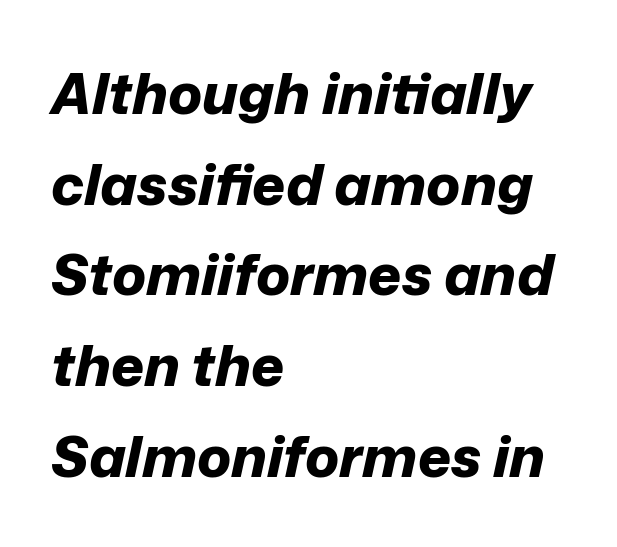
Q: Is the text bold? A: Yes.
Q: Is the text italic (slanted)? A: Yes, it leans right by about 12 degrees.
Q: Is the text underlined? A: No.
Q: How is the paragraph aligned? A: Left-aligned.
Q: Is the spacing between letters normal or unusually wide? A: Normal.
Q: Is the spacing between lines tight, normal or loose? A: Normal.
Q: Width (condensed, normal, or wide)? A: Normal.
Q: Stroke contrast? A: Low.
Q: x-height? A: Medium.
Q: Monospaced? A: No.
